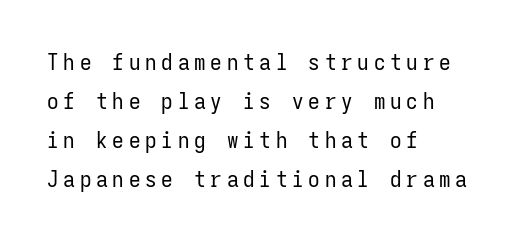
The text block is weighted toward the left margin, trailing off unevenly rightward. Compared with typical paragraphs, the rows here are spaced about the same. A typesetter would mark this as roman, not italic. Caption: expanded tracking, letters set apart. The typeface has the unassuming heft of standard copy or less. Anything drawn beneath the words? Only blank space.
